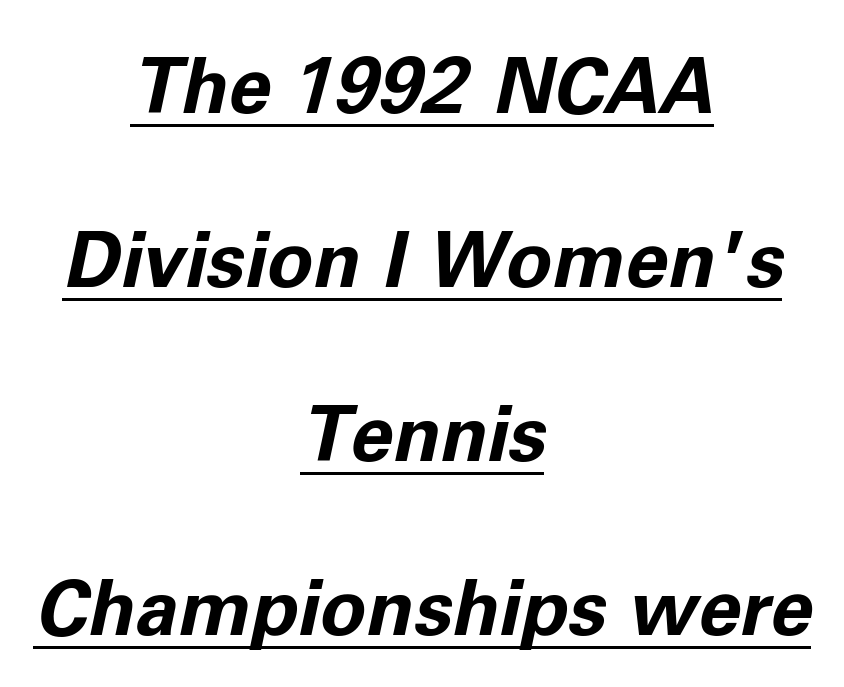
The letters are bold, with thick, heavy strokes. This sample has the flowing, uneven cadence of proportional lettering. In designer terms, the underline attribute is active on this setting. A typesetter would call this zero additional tracking.
